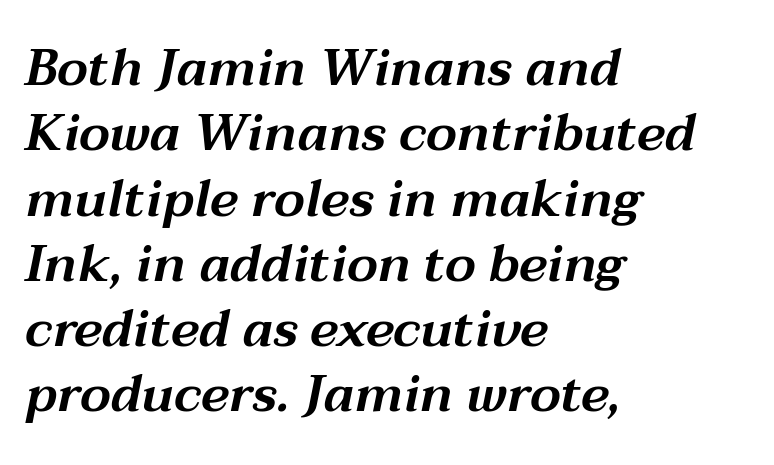
{"italic": "yes", "lean": "right", "slant_degrees": 12, "width": "wide", "stroke_contrast": "medium", "x_height": "medium", "monospaced": "no", "underline": "no", "align": "left", "line_spacing": "normal", "line_spacing_ratio": 1.28, "letter_spacing": "normal", "letter_spacing_em": 0.0, "glyph_px": 51}
